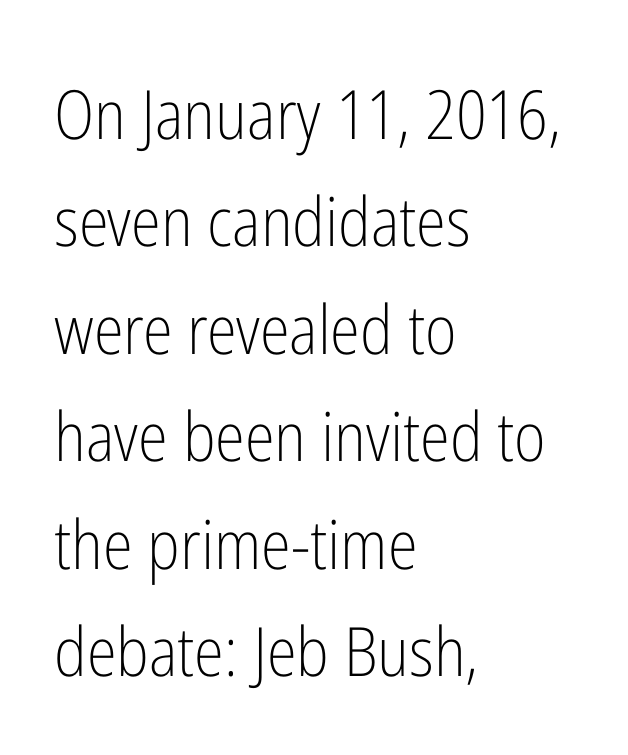
Q: Is the text bold? A: No.
Q: Is the text italic (slanted)? A: No, it is upright.
Q: Is the typeface a serif or a sans-serif typeface? A: Sans-serif.
Q: Is the text underlined? A: No.
Q: How is the paragraph aligned? A: Left-aligned.
Q: Is the spacing between letters normal or unusually wide? A: Normal.
Q: Is the spacing between lines tight, normal or loose? A: Normal.
Q: Width (condensed, normal, or wide)? A: Condensed.
Q: Stroke contrast? A: Low.
Q: x-height? A: Medium.
Q: Monospaced? A: No.
